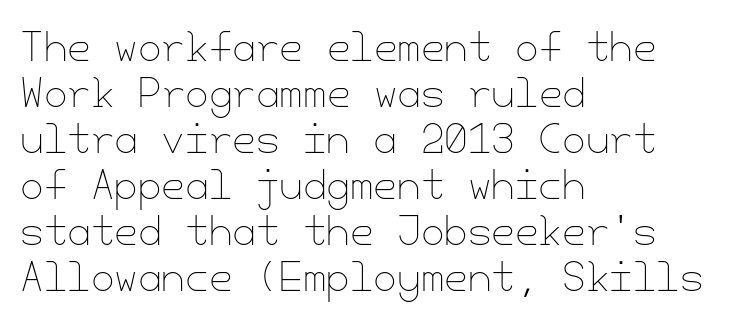
{"italic": "no", "bold": "no", "weight": "thin", "width": "normal", "stroke_contrast": "low", "x_height": "small", "underline": "no", "align": "left", "line_spacing_ratio": 1.21, "letter_spacing": "normal", "letter_spacing_em": 0.0, "glyph_px": 38}
